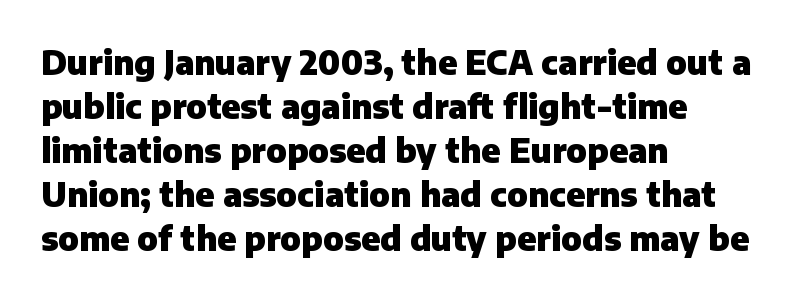
{"serif": "no", "italic": "no", "bold": "yes", "weight": "heavy", "width": "normal", "stroke_contrast": "low", "x_height": "medium", "monospaced": "no", "underline": "no", "align": "left", "line_spacing": "normal", "line_spacing_ratio": 1.33, "letter_spacing": "normal", "letter_spacing_em": 0.0, "glyph_px": 33}
